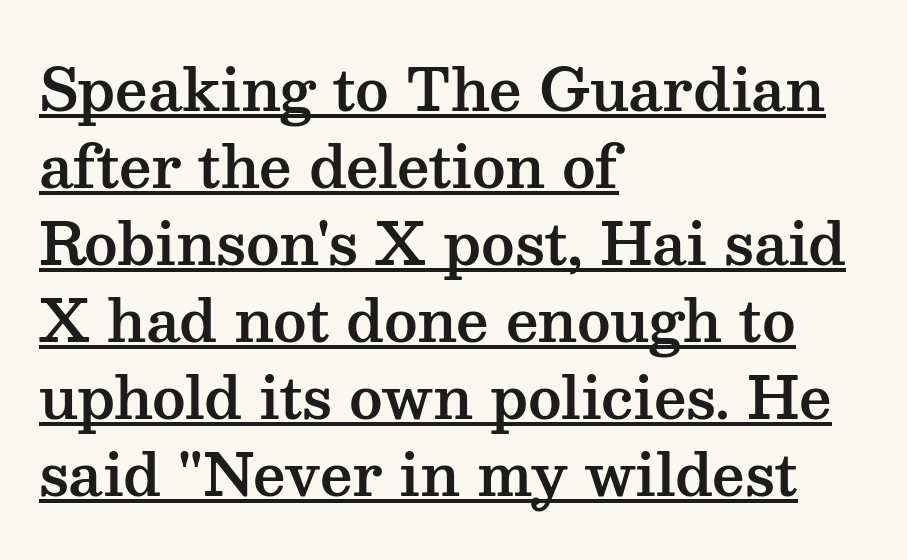
{"serif": "yes", "italic": "no", "width": "wide", "stroke_contrast": "medium", "x_height": "medium", "monospaced": "no", "underline": "yes", "align": "left", "line_spacing": "normal", "line_spacing_ratio": 1.35, "letter_spacing": "normal", "letter_spacing_em": 0.0, "glyph_px": 57}
